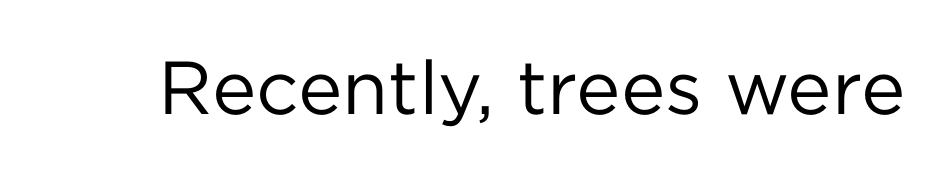
{"serif": "no", "italic": "no", "bold": "no", "weight": "regular", "width": "normal", "stroke_contrast": "low", "x_height": "medium", "monospaced": "no", "underline": "no", "letter_spacing": "normal", "letter_spacing_em": 0.0, "glyph_px": 75}
